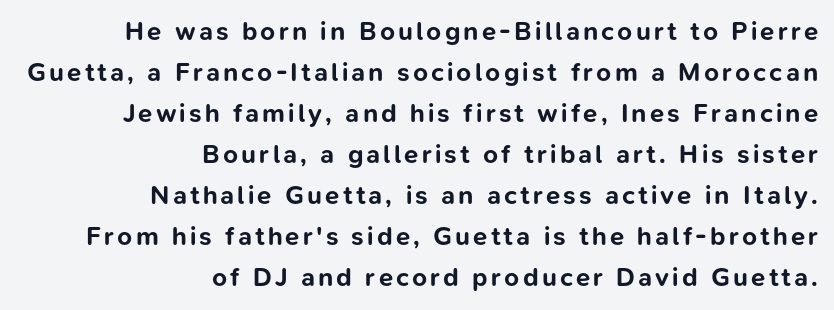
Regular leading. The font's upright variant was chosen for this text. Underlining? Definitely not there. What weight is shown? A full bold with thick strokes.
